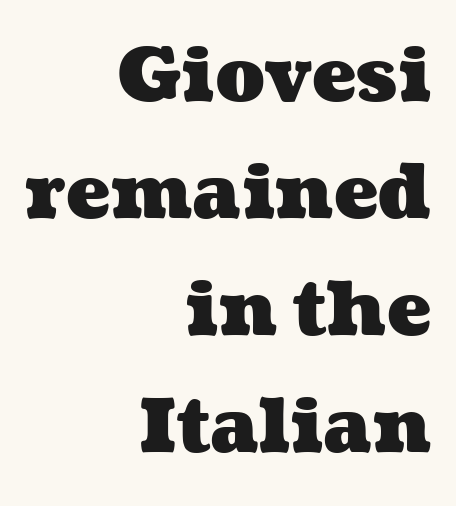
Q: Is the text bold? A: Yes.
Q: Is the text underlined? A: No.
Q: How is the paragraph aligned? A: Right-aligned.
Q: Is the spacing between letters normal or unusually wide? A: Normal.
Q: Is the spacing between lines tight, normal or loose? A: Normal.
Q: Width (condensed, normal, or wide)? A: Wide.
Q: Stroke contrast? A: Medium.
Q: x-height? A: Medium.
Q: Monospaced? A: No.
